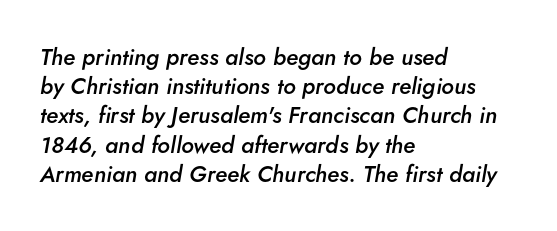
The image shows 23 px text type, italic (leaning right); set left-aligned, normal line spacing (1.27x), normal letter spacing, not underlined.
